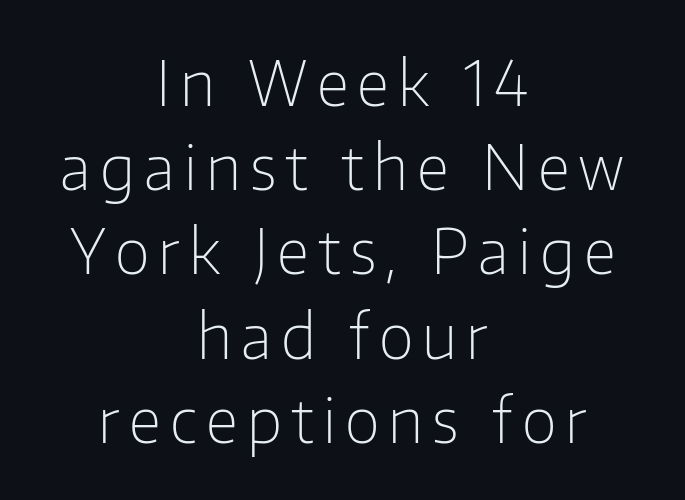
{"serif": "no", "italic": "no", "bold": "no", "weight": "light", "width": "normal", "stroke_contrast": "low", "x_height": "medium", "monospaced": "no", "underline": "no", "align": "center", "line_spacing": "normal", "line_spacing_ratio": 1.38, "glyph_px": 61}
